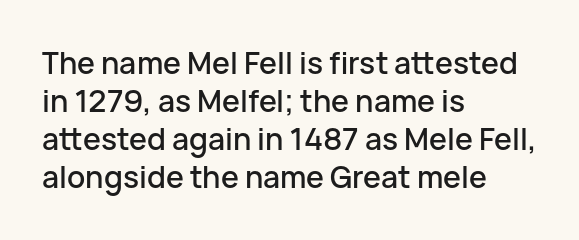
{"serif": "no", "italic": "no", "width": "normal", "stroke_contrast": "low", "x_height": "medium", "monospaced": "no", "underline": "no", "align": "left", "line_spacing": "normal", "line_spacing_ratio": 1.27, "letter_spacing": "normal", "letter_spacing_em": 0.0, "glyph_px": 30}
